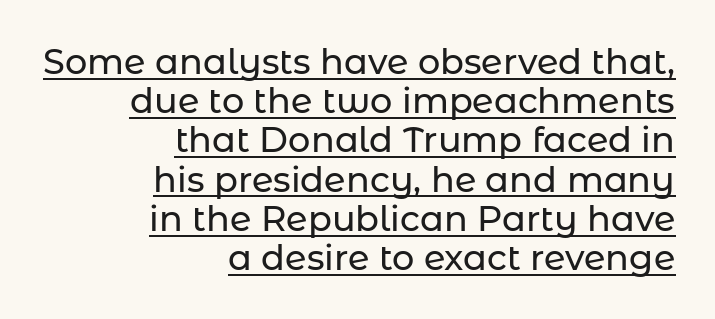
Cramped leading. Vertical strokes here are truly vertical. Horizontally, the lines are justified to the trailing edge only. Observe the absence of serifs on each vertical stroke in this sample. This rendering features underlined lettering.
